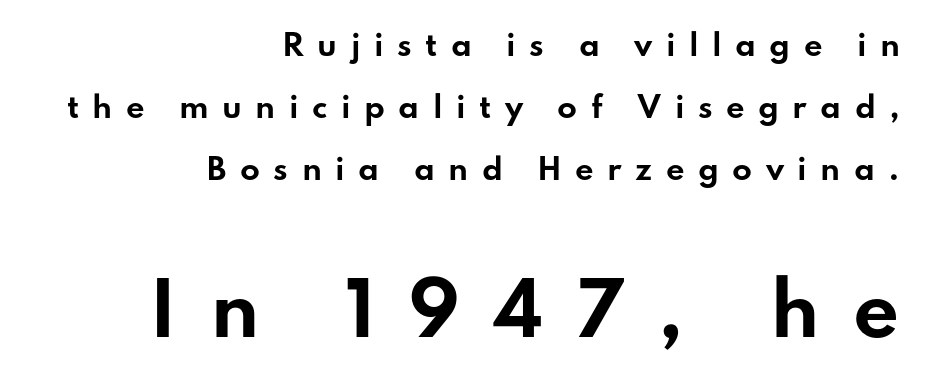
{"serif": "no", "italic": "no", "bold": "yes", "weight": "bold", "width": "wide", "stroke_contrast": "low", "x_height": "small", "monospaced": "no", "underline": "no", "align": "right", "line_spacing": "loose", "line_spacing_ratio": 2.14, "letter_spacing": "wide", "letter_spacing_em": 0.46, "larger_block": "second", "size_ratio": 2.48, "glyph_px": 72}
